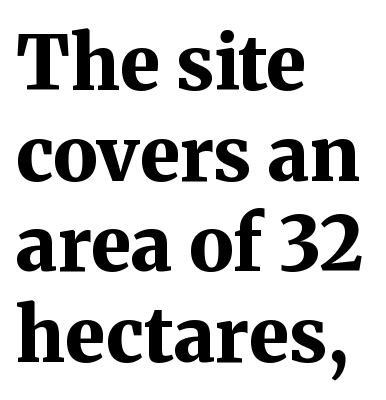
Each line starts at the same left margin while the right side varies. Unlike italic type, these characters show no tilt at all. You could not count columns in this text — the font is proportionally spaced. The typesetting leans heavy: a genuine bold. Descenders are the only things crossing below the line.
